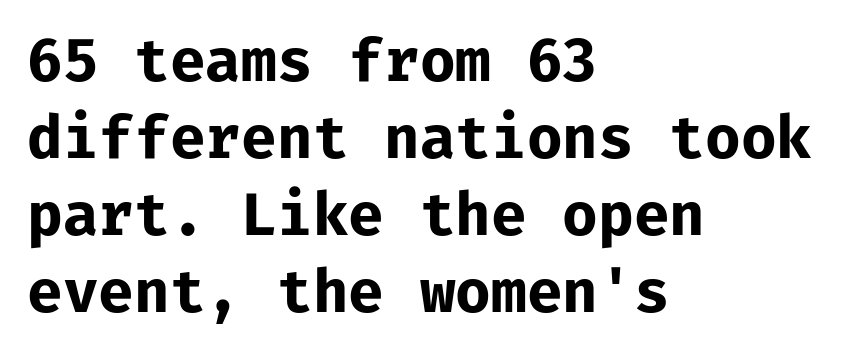
Which margin do the lines hug? The left one — the right edge is uneven. The characters look thick and weighty, a clear bold. These lines sit exactly where default settings would place them. Is this a sans? Yes — the strokes have no serifs. The letters sit at their default tracking, neither squeezed nor spread.
